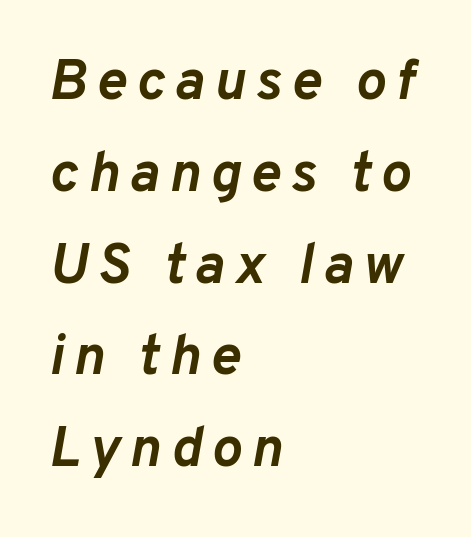
A bare baseline throughout the passage. The whole block is typeset with a tilt. Short and long lines alike share a common starting point at left. This sample has the flowing, uneven cadence of proportional lettering. Rows of type keep a routine distance in the vertical direction.
